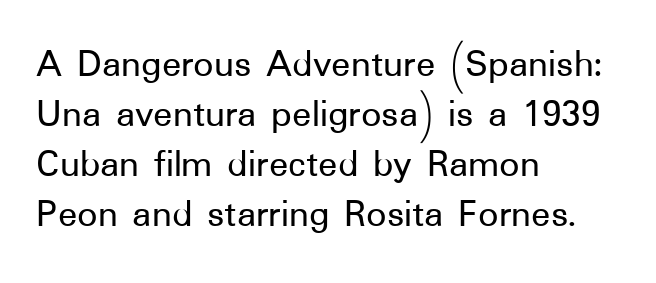
Q: Is the text italic (slanted)? A: No, it is upright.
Q: Is the typeface a serif or a sans-serif typeface? A: Sans-serif.
Q: Is the text underlined? A: No.
Q: How is the paragraph aligned? A: Left-aligned.
Q: Is the spacing between letters normal or unusually wide? A: Normal.
Q: Is the spacing between lines tight, normal or loose? A: Normal.
Q: Width (condensed, normal, or wide)? A: Normal.
Q: Stroke contrast? A: Low.
Q: x-height? A: Medium.
Q: Monospaced? A: No.
